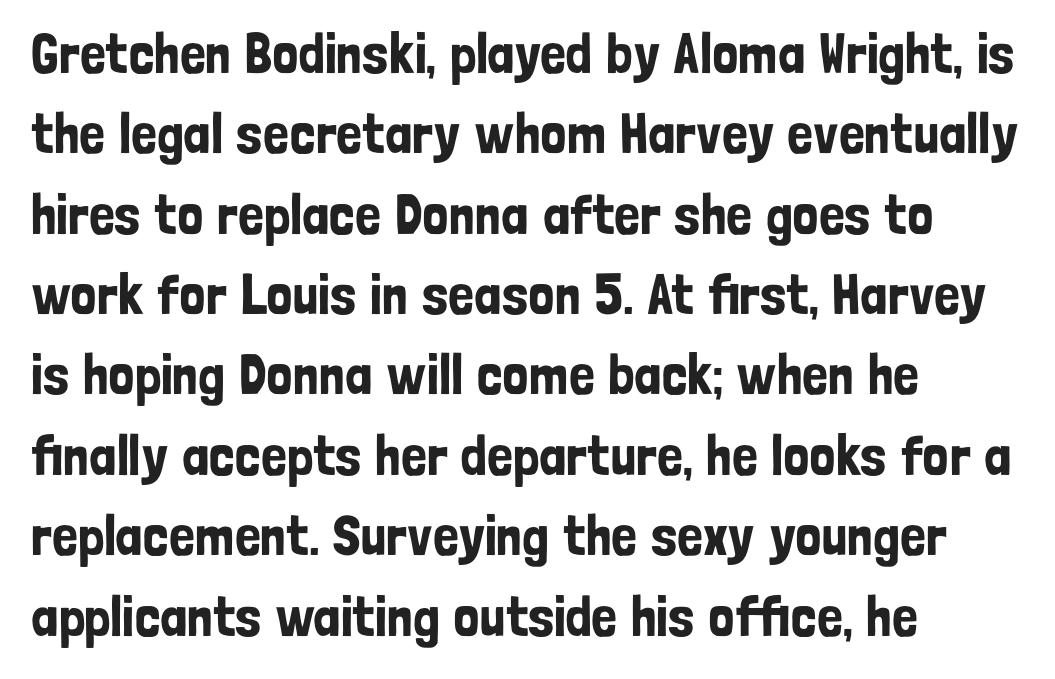
Q: Is the text italic (slanted)? A: No, it is upright.
Q: Is the typeface a serif or a sans-serif typeface? A: Sans-serif.
Q: Is the text underlined? A: No.
Q: How is the paragraph aligned? A: Left-aligned.
Q: Is the spacing between letters normal or unusually wide? A: Normal.
Q: Is the spacing between lines tight, normal or loose? A: Normal.
Q: Width (condensed, normal, or wide)? A: Condensed.
Q: Stroke contrast? A: Low.
Q: x-height? A: Medium.
Q: Monospaced? A: No.
